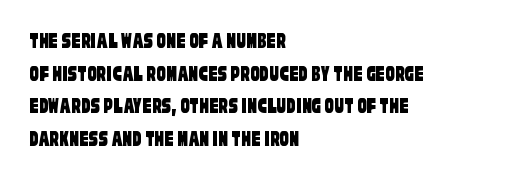
{"underline": "no", "align": "left", "line_spacing": "normal", "line_spacing_ratio": 1.42, "letter_spacing": "normal", "letter_spacing_em": 0.0, "glyph_px": 23}
